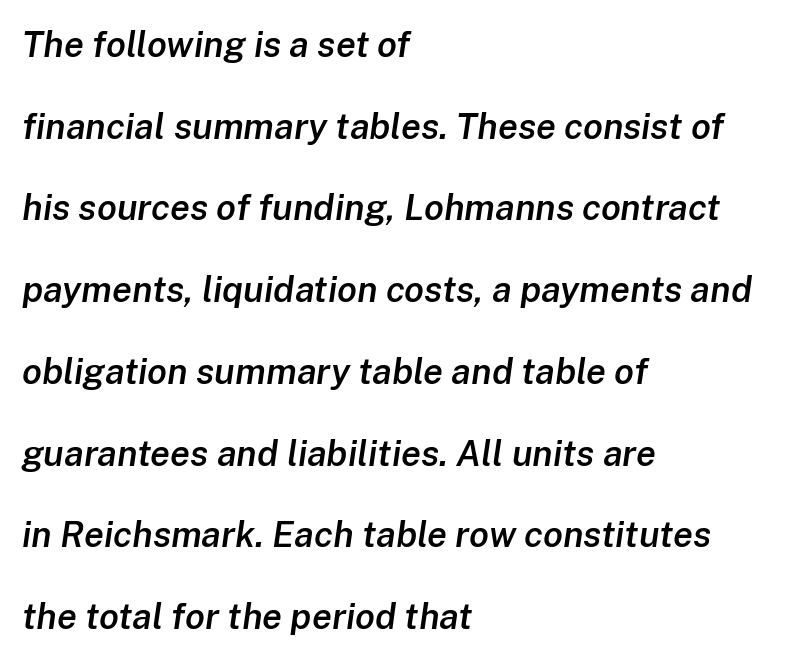
Q: Is the text bold? A: Semi-bold.
Q: Is the text italic (slanted)? A: Yes, it leans right by about 8 degrees.
Q: Is the text underlined? A: No.
Q: How is the paragraph aligned? A: Left-aligned.
Q: Is the spacing between letters normal or unusually wide? A: Normal.
Q: Is the spacing between lines tight, normal or loose? A: Loose.
Q: Width (condensed, normal, or wide)? A: Normal.
Q: Stroke contrast? A: Low.
Q: x-height? A: Medium.
Q: Monospaced? A: No.
